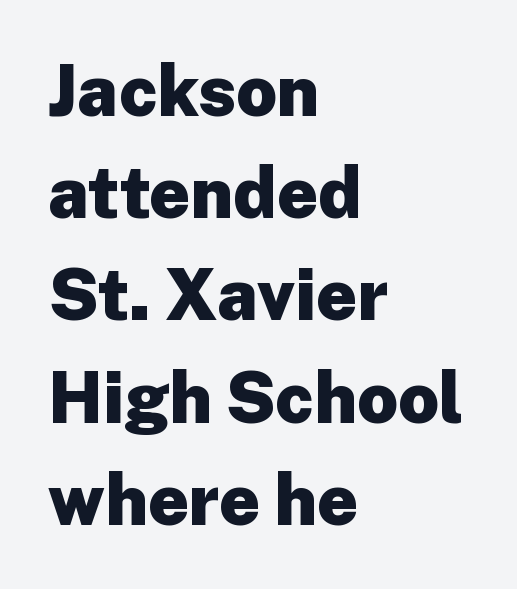
The image shows 71 px heavy sans-serif type, upright; set left-aligned, normal line spacing (1.44x), normal letter spacing, not underlined; low stroke contrast and a medium x-height.
